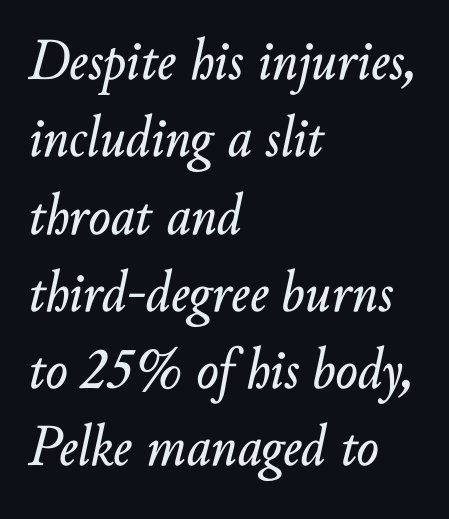
Here the designer chose a conventional face with non-uniform glyph widths. Observe the ordinary spacing: letters are neighbours, not strangers. Summary of vertical rhythm: regular, with standard interline spacing. These lines were composed using italics. Notice how the passage keeps a crisp vertical edge on the left only. The words here are not underlined.
